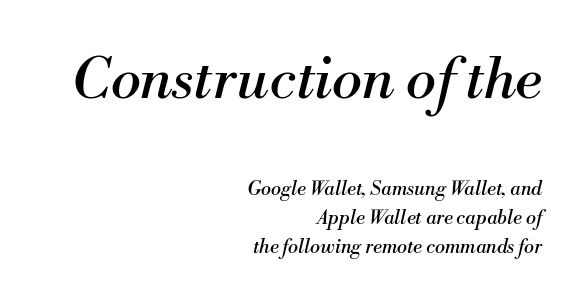
The strip under each line holds only bare page. Is the letter spacing exaggerated? No — it looks like the ordinary default. Normally led — the rows are evenly, conventionally spaced. A flush-right, rag-left setting is used for this passage. Each letter keeps its own natural width here, so spacing adapts to shape. Weight class: somewhere from thin through regular.
